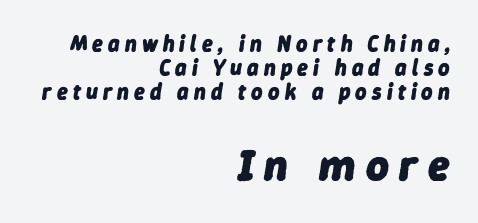
The image shows 44 px heavy type, italic (leaning right); set right-aligned, tight line spacing (1.09x), unusually wide letter spacing (+0.23 em), not underlined; the second (bottom) block is 2.0x larger; low stroke contrast and a medium x-height.
